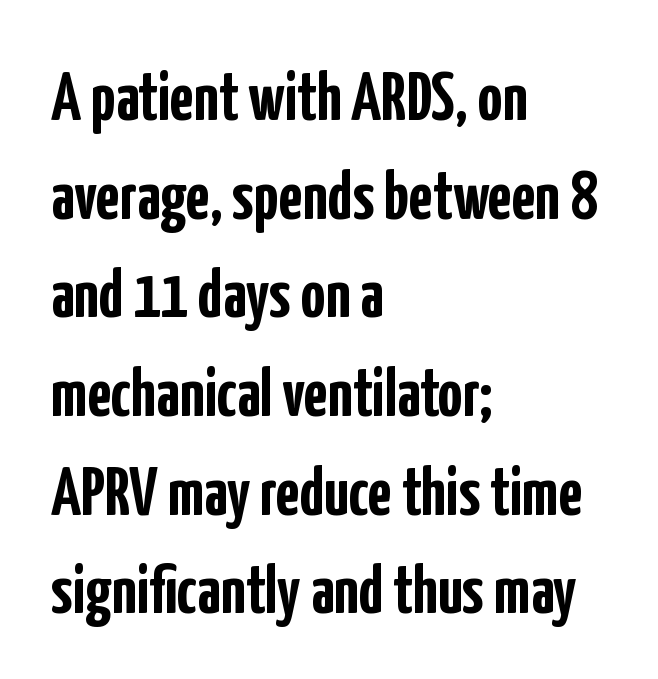
Strokes here are thick enough to call this a true bold. Tracking here is standard; glyphs follow each other at the usual distance. Alignment: flush left. Proportional: the letters do not fall into vertical columns. Unlike italic type, these characters show no tilt at all.
